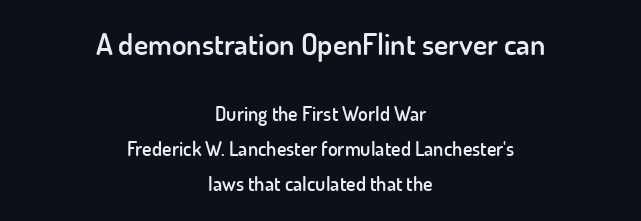
The image shows 30 px semibold sans-serif type, upright; set centered, line spacing 1.75x, normal letter spacing, not underlined; the first (top) block is 1.5x larger; low stroke contrast and a small x-height.
